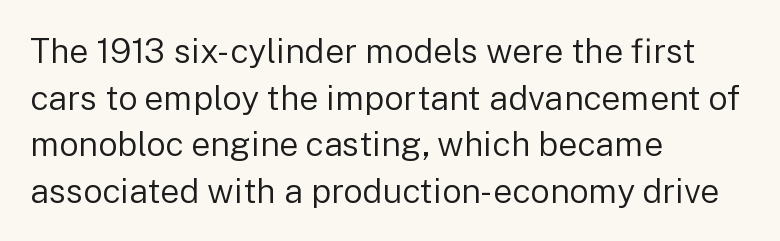
Q: Is the text bold? A: No.
Q: Is the text italic (slanted)? A: No, it is upright.
Q: Is the typeface a serif or a sans-serif typeface? A: Sans-serif.
Q: Is the text underlined? A: No.
Q: How is the paragraph aligned? A: Left-aligned.
Q: Is the spacing between letters normal or unusually wide? A: Normal.
Q: Is the spacing between lines tight, normal or loose? A: Normal.
Q: Width (condensed, normal, or wide)? A: Normal.
Q: Stroke contrast? A: Low.
Q: x-height? A: Medium.
Q: Monospaced? A: No.
